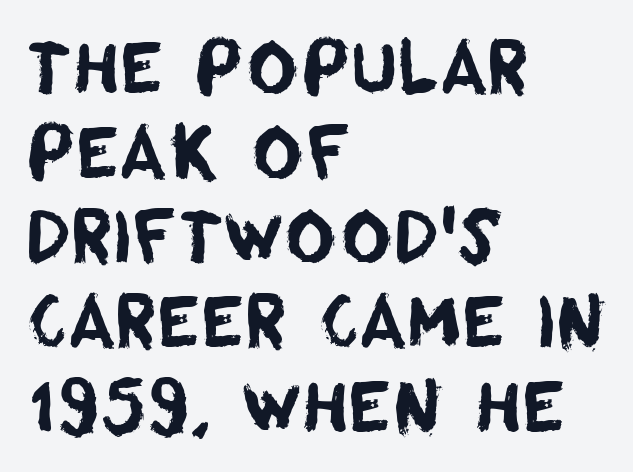
The font family rendered here belongs to the sans-serif group. In CSS terms this would be text-align: left. Characters follow at the spacing the type designer built in. Honestly, there is no underline to notice here at all. Think of a printed novel: that variable character pitch is what you see here.
